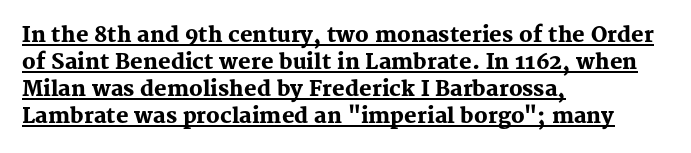
The image shows 21 px bold type, upright; set left-aligned, normal line spacing (1.29x), normal letter spacing, underlined.
